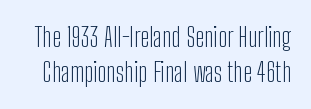
{"italic": "no", "bold": "no", "underline": "no", "line_spacing": "normal", "line_spacing_ratio": 1.31, "letter_spacing": "normal", "letter_spacing_em": 0.0, "glyph_px": 27}
